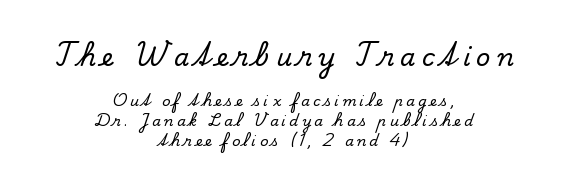
The face used here appears at its bigger size in the upper chunk. Words appear elongated and porous because spacing is wide. Compared with typical paragraphs, the rows here are spaced about the same. The strip under each line holds only bare page. Which margin do the lines hug? Neither — every line sits in the middle.
